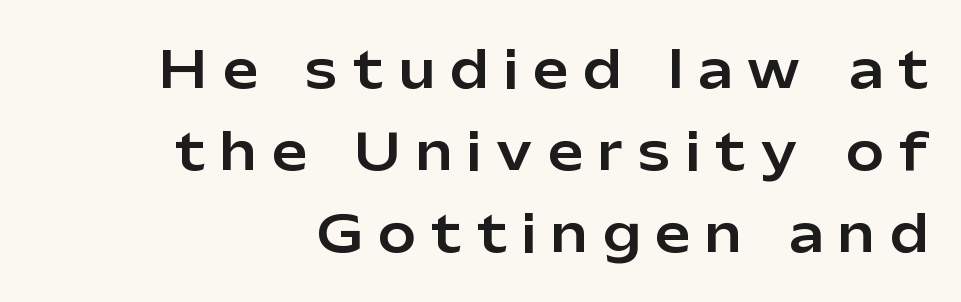
Serif or sans? Sans — the stroke terminals are bare. The rendering uses natural spacing where letterforms have individual widths. Notice how the stems are strictly vertical — no italics here. Vertically, the passage feels balanced, rows spaced as you'd expect.
